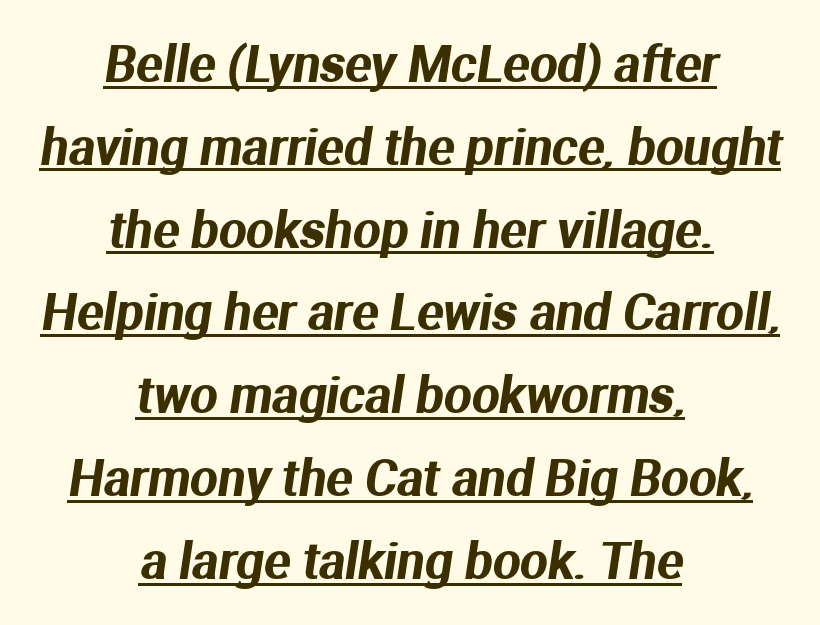
Q: Is the typeface a serif or a sans-serif typeface? A: Sans-serif.
Q: Is the text underlined? A: Yes.
Q: How is the paragraph aligned? A: Centered.
Q: Is the spacing between letters normal or unusually wide? A: Normal.
Q: Is the spacing between lines tight, normal or loose? A: Normal.
Q: Width (condensed, normal, or wide)? A: Normal.
Q: Stroke contrast? A: Medium.
Q: x-height? A: Medium.
Q: Monospaced? A: No.
